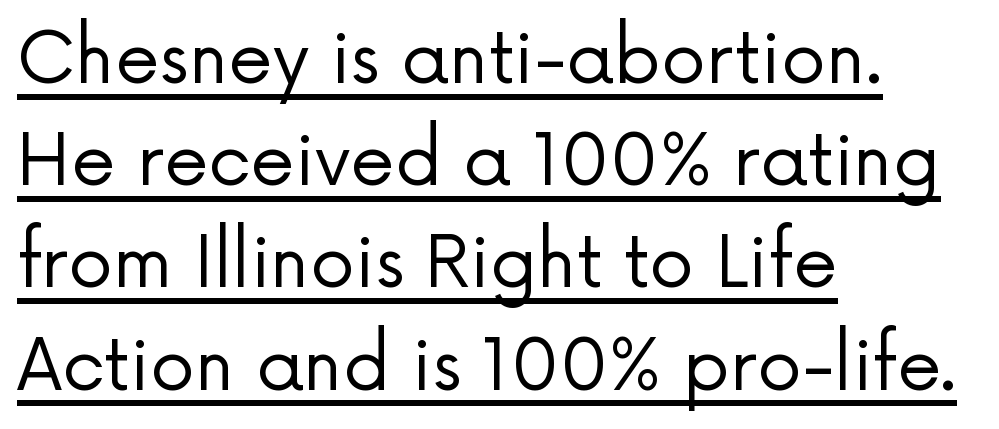
A typesetter would call this zero additional tracking. This sample has the flowing, uneven cadence of proportional lettering. Vertically, the passage feels balanced, rows spaced as you'd expect. Each line starts at the same left margin while the right side varies. Notice how a bar underscores the lettering throughout.
